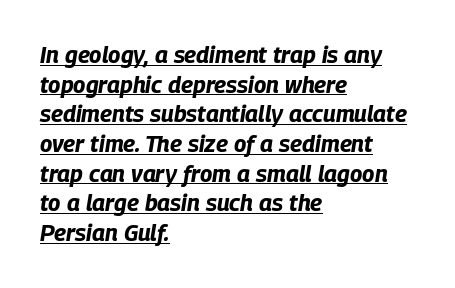
The image shows 23 px bold type, italic (leaning right); set left-aligned, normal line spacing (1.29x), normal letter spacing, underlined.
